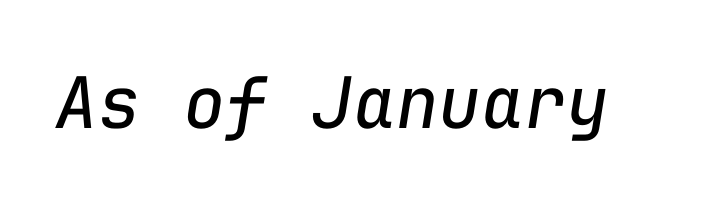
{"italic": "yes", "lean": "right", "slant_degrees": 9, "bold": "no", "weight": "regular", "width": "normal", "stroke_contrast": "low", "x_height": "medium", "monospaced": "yes", "underline": "no", "letter_spacing": "normal", "letter_spacing_em": 0.0, "glyph_px": 71}
